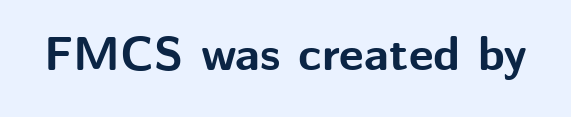
Notice how thick the strokes are: this is what a full bold looks like. Varying glyph widths throughout — classic text-font behaviour. This is the regular roman posture of the typeface. Tracking here is standard; glyphs follow each other at the usual distance.
